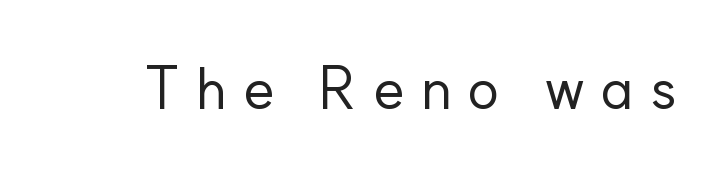
The image shows 60 px regular-weight sans-serif type, upright; set unusually wide letter spacing (+0.24 em), not underlined; low stroke contrast and a small x-height.
